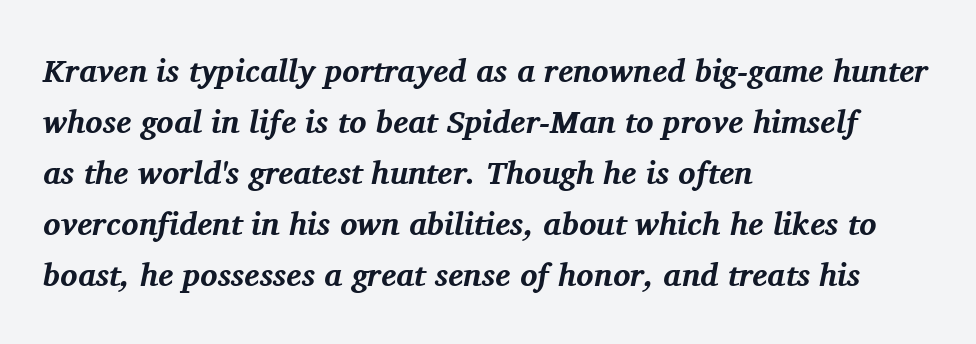
{"serif": "yes", "italic": "yes", "lean": "right", "slant_degrees": 11, "bold": "yes", "weight": "bold", "width": "normal", "stroke_contrast": "medium", "x_height": "medium", "monospaced": "no", "underline": "no", "align": "left", "line_spacing": "normal", "line_spacing_ratio": 1.59, "letter_spacing": "normal", "letter_spacing_em": 0.0, "glyph_px": 32}
